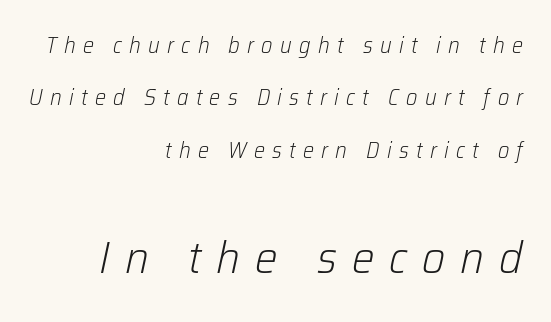
{"italic": "yes", "lean": "right", "slant_degrees": 12, "bold": "no", "weight": "light", "width": "normal", "stroke_contrast": "low", "x_height": "medium", "monospaced": "no", "underline": "no", "align": "right", "line_spacing": "loose", "line_spacing_ratio": 2.38, "letter_spacing": "wide", "letter_spacing_em": 0.33, "larger_block": "second", "size_ratio": 2.05, "glyph_px": 45}
